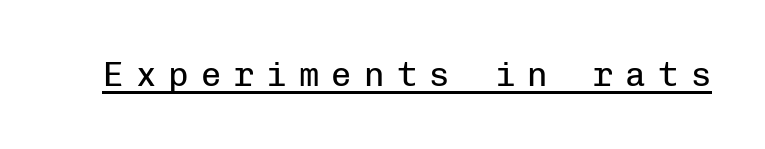
Q: Is the text bold? A: No.
Q: Is the text italic (slanted)? A: No, it is upright.
Q: Is the typeface a serif or a sans-serif typeface? A: Sans-serif.
Q: Is the text underlined? A: Yes.
Q: Is the spacing between letters normal or unusually wide? A: Unusually wide.
Q: Width (condensed, normal, or wide)? A: Normal.
Q: Stroke contrast? A: Low.
Q: x-height? A: Medium.
Q: Monospaced? A: Yes.
